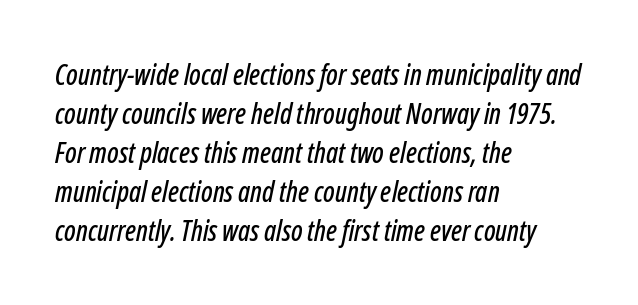
Q: Is the text italic (slanted)? A: Yes, it leans right by about 12 degrees.
Q: Is the text underlined? A: No.
Q: How is the paragraph aligned? A: Left-aligned.
Q: Is the spacing between letters normal or unusually wide? A: Normal.
Q: Is the spacing between lines tight, normal or loose? A: Normal.
Q: Width (condensed, normal, or wide)? A: Condensed.
Q: Stroke contrast? A: Low.
Q: x-height? A: Medium.
Q: Monospaced? A: No.
